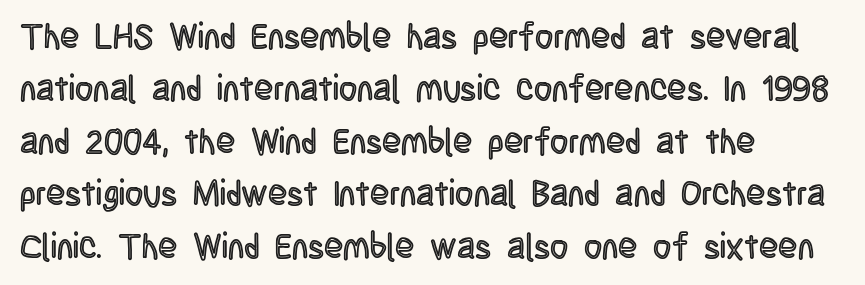
Notice how the stems are strictly vertical — no italics here. The words here are not underlined. Does extra space separate the letters? No, they use regular spacing. Short and long lines alike share a common starting point at left. The passage shown is typed in a proportional face where columns would drift. The rows are spaced the way most documents space them.
